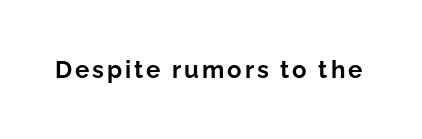
The image shows 24 px bold type, upright; set not underlined.
